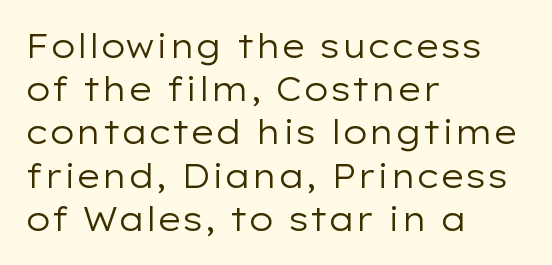
{"serif": "no", "italic": "no", "bold": "no", "weight": "regular", "width": "wide", "stroke_contrast": "low", "x_height": "medium", "monospaced": "no", "underline": "no", "align": "left", "line_spacing": "normal", "line_spacing_ratio": 1.31, "letter_spacing": "normal", "letter_spacing_em": 0.0, "glyph_px": 33}
